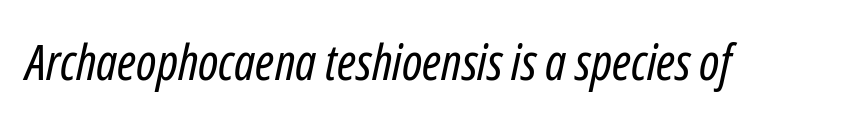
Q: Is the text bold? A: No.
Q: Is the text italic (slanted)? A: Yes, it leans right by about 12 degrees.
Q: Is the text underlined? A: No.
Q: Is the spacing between letters normal or unusually wide? A: Normal.
Q: Width (condensed, normal, or wide)? A: Condensed.
Q: Stroke contrast? A: Low.
Q: x-height? A: Medium.
Q: Monospaced? A: No.
